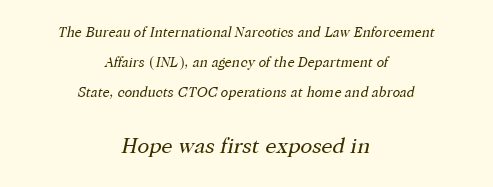
{"italic": "yes", "lean": "right", "slant_degrees": 12, "bold": "no", "underline": "no", "align": "center", "line_spacing": "loose", "line_spacing_ratio": 2.16, "letter_spacing": "normal", "letter_spacing_em": 0.0, "larger_block": "second", "size_ratio": 1.57, "glyph_px": 22}
